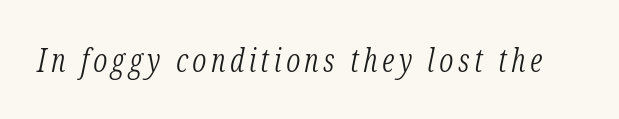
{"serif": "yes", "italic": "yes", "lean": "right", "slant_degrees": 12, "bold": "no", "weight": "light", "width": "condensed", "stroke_contrast": "low", "x_height": "medium", "monospaced": "no", "underline": "no", "glyph_px": 32}
